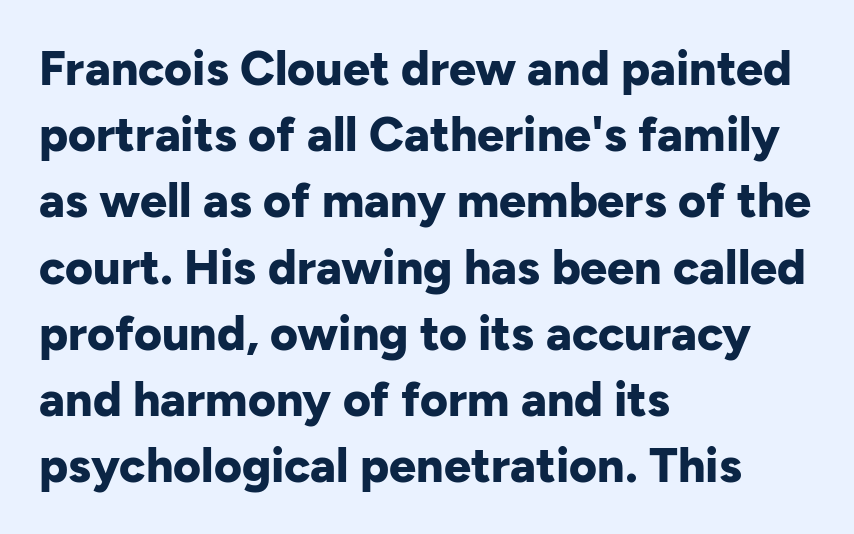
{"serif": "no", "italic": "no", "bold": "yes", "weight": "bold", "width": "normal", "stroke_contrast": "low", "x_height": "medium", "monospaced": "no", "underline": "no", "align": "left", "line_spacing": "normal", "line_spacing_ratio": 1.38, "letter_spacing": "normal", "letter_spacing_em": 0.0, "glyph_px": 48}
